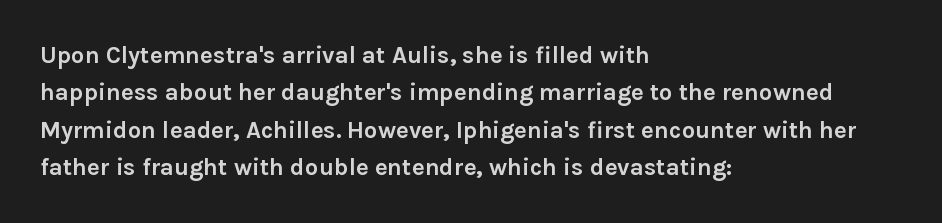
Underline: absent. Strokes here are thick enough to call this a true bold. This block has exactly the height ordinary leading produces. Standard letterfit; no display-style spreading of the glyphs. The lines are quadded left.
